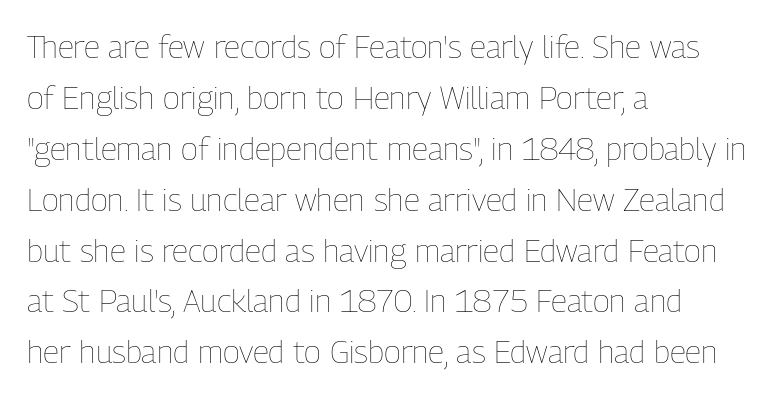
Q: Is the text bold? A: No.
Q: Is the text italic (slanted)? A: No, it is upright.
Q: Is the text underlined? A: No.
Q: How is the paragraph aligned? A: Left-aligned.
Q: Is the spacing between letters normal or unusually wide? A: Normal.
Q: Is the spacing between lines tight, normal or loose? A: Normal.
Q: Width (condensed, normal, or wide)? A: Condensed.
Q: Stroke contrast? A: Low.
Q: x-height? A: Medium.
Q: Monospaced? A: No.
